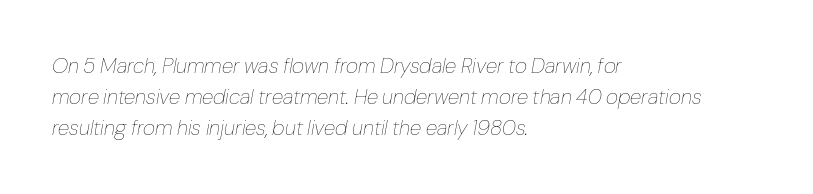
{"italic": "yes", "lean": "right", "slant_degrees": 10, "bold": "no", "underline": "no", "align": "left", "line_spacing": "normal", "line_spacing_ratio": 1.47, "letter_spacing": "normal", "letter_spacing_em": 0.0, "glyph_px": 21}
